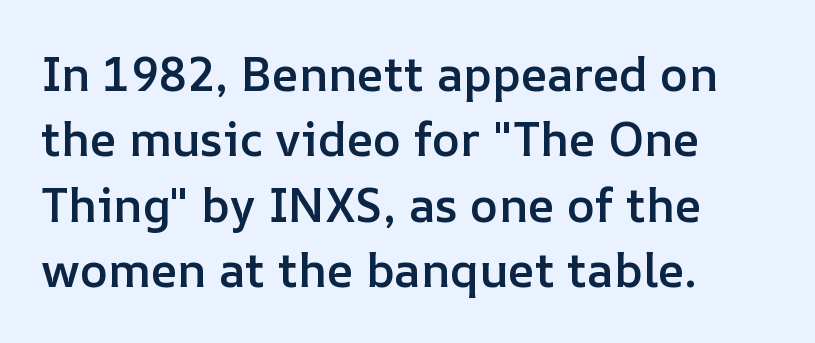
{"italic": "no", "bold": "semi", "weight": "semibold", "width": "normal", "stroke_contrast": "low", "x_height": "medium", "monospaced": "no", "underline": "no", "align": "left", "line_spacing": "normal", "line_spacing_ratio": 1.39, "letter_spacing": "normal", "letter_spacing_em": 0.0, "glyph_px": 47}
